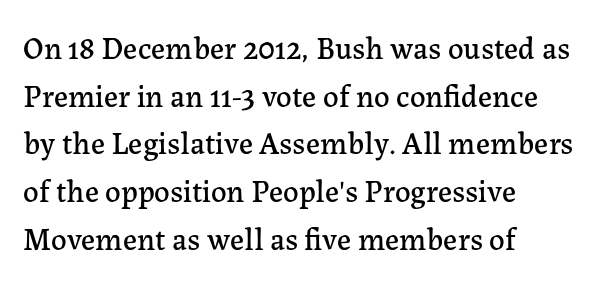
Q: Is the text italic (slanted)? A: No, it is upright.
Q: Is the typeface a serif or a sans-serif typeface? A: Serif.
Q: Is the text underlined? A: No.
Q: How is the paragraph aligned? A: Left-aligned.
Q: Is the spacing between letters normal or unusually wide? A: Normal.
Q: Is the spacing between lines tight, normal or loose? A: Normal.
Q: Width (condensed, normal, or wide)? A: Normal.
Q: Stroke contrast? A: Low.
Q: x-height? A: Medium.
Q: Monospaced? A: No.
